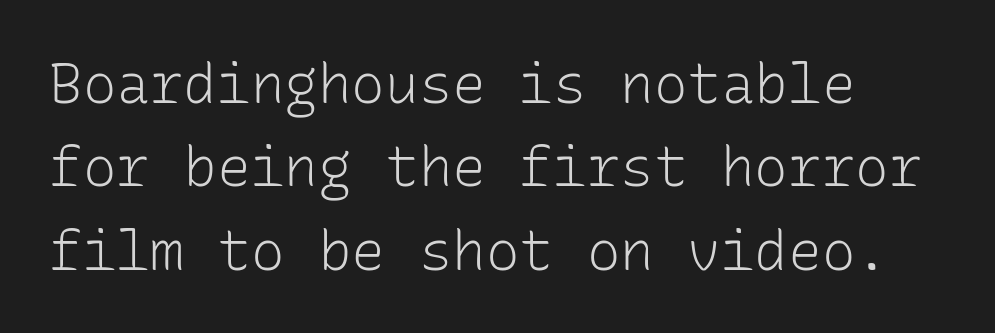
Q: Is the text bold? A: No.
Q: Is the text italic (slanted)? A: No, it is upright.
Q: Is the typeface a serif or a sans-serif typeface? A: Sans-serif.
Q: Is the text underlined? A: No.
Q: How is the paragraph aligned? A: Left-aligned.
Q: Is the spacing between letters normal or unusually wide? A: Normal.
Q: Is the spacing between lines tight, normal or loose? A: Normal.
Q: Width (condensed, normal, or wide)? A: Normal.
Q: Stroke contrast? A: Low.
Q: x-height? A: Medium.
Q: Monospaced? A: Yes.
